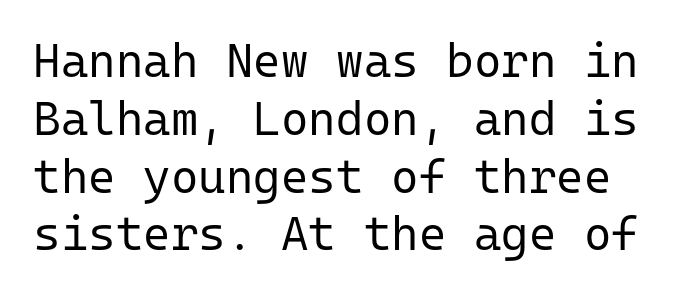
Is this a fixed-width face? Yes — each glyph sits in an identical cell. These lines were composed using upright roman letters. Does extra space separate the letters? No, they use regular spacing. Summary of weight: not heavy and not bold. The glyphs are unaccompanied by any horizontal stroke below them. Are there feet on the stems? There aren't — it's a sans.
